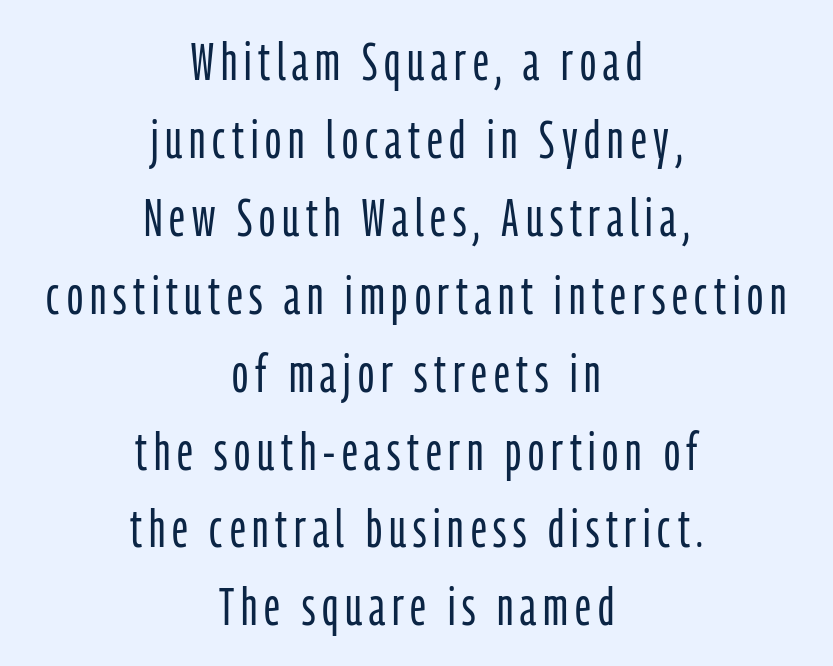
The image shows 53 px light, condensed sans-serif type, upright; set centered, normal line spacing (1.47x), not underlined; low stroke contrast and a medium x-height.
